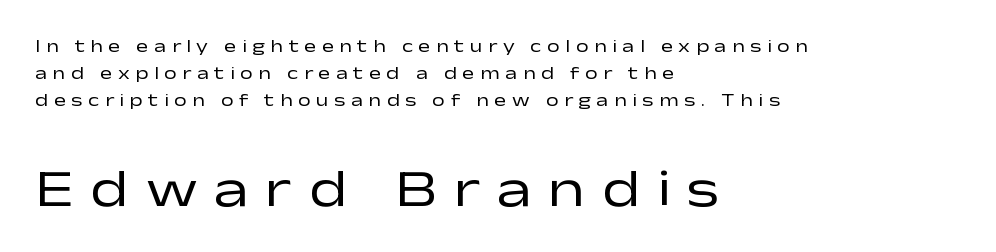
Which margin do the lines hug? The left one — the right edge is uneven. The designer gave the closing block more size than the opening block. When letters stand straight like this, we call the style roman or upright. Decoration check: the copy has no underline. This sample has the flowing, uneven cadence of proportional lettering. There is plenty of visible air inserted between adjacent glyphs.
